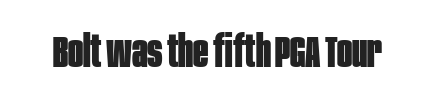
Q: Is the text bold? A: Yes.
Q: Is the text italic (slanted)? A: No, it is upright.
Q: Is the typeface a serif or a sans-serif typeface? A: Sans-serif.
Q: Is the text underlined? A: No.
Q: Is the spacing between letters normal or unusually wide? A: Normal.
Q: Width (condensed, normal, or wide)? A: Condensed.
Q: Stroke contrast? A: Low.
Q: x-height? A: Large.
Q: Monospaced? A: No.
